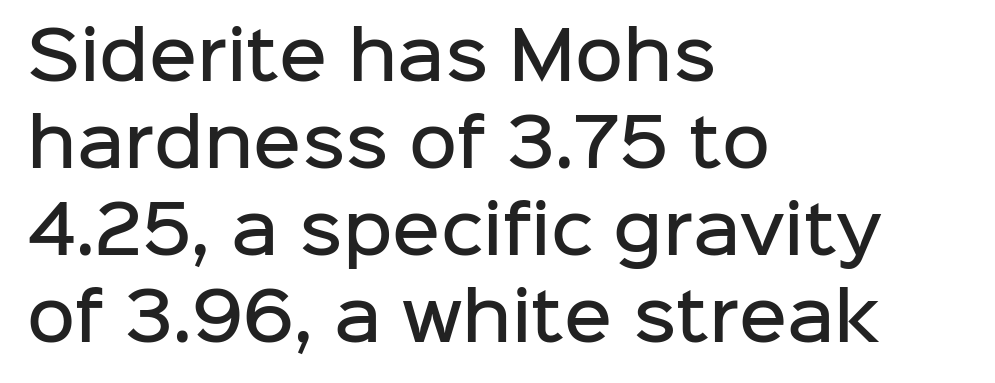
The image shows 66 px semibold sans-serif type, upright; set left-aligned, normal line spacing (1.32x), normal letter spacing, not underlined; low stroke contrast and a medium x-height.
